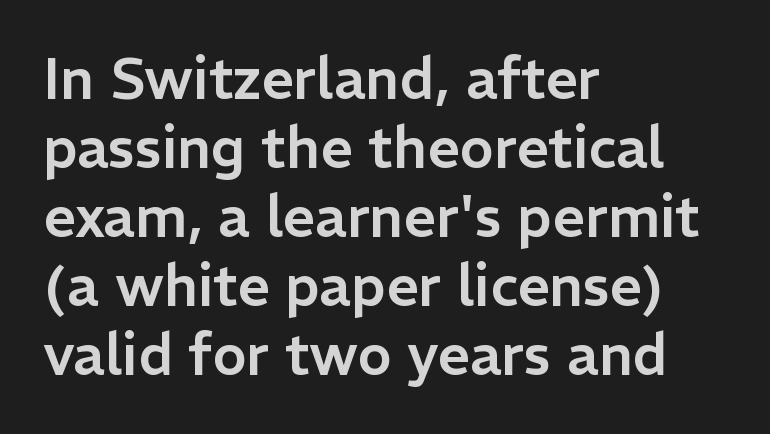
{"serif": "no", "italic": "no", "width": "normal", "stroke_contrast": "low", "x_height": "medium", "monospaced": "no", "underline": "no", "align": "left", "line_spacing_ratio": 1.21, "letter_spacing": "normal", "letter_spacing_em": 0.0, "glyph_px": 57}
